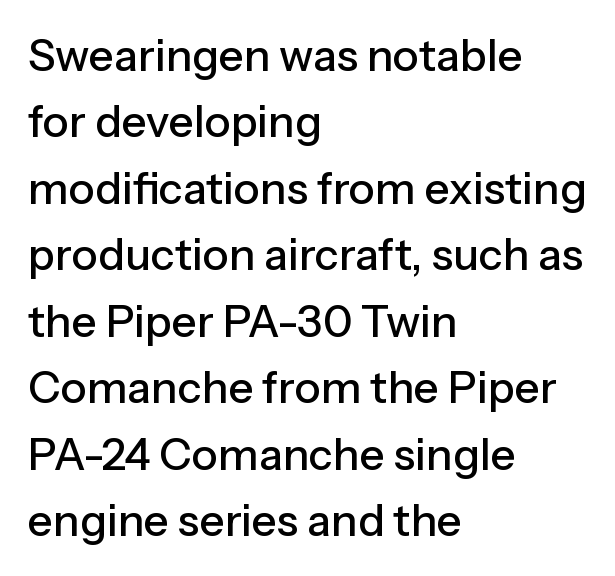
Q: Is the text italic (slanted)? A: No, it is upright.
Q: Is the typeface a serif or a sans-serif typeface? A: Sans-serif.
Q: Is the text underlined? A: No.
Q: How is the paragraph aligned? A: Left-aligned.
Q: Is the spacing between letters normal or unusually wide? A: Normal.
Q: Is the spacing between lines tight, normal or loose? A: Normal.
Q: Width (condensed, normal, or wide)? A: Normal.
Q: Stroke contrast? A: Low.
Q: x-height? A: Medium.
Q: Monospaced? A: No.
